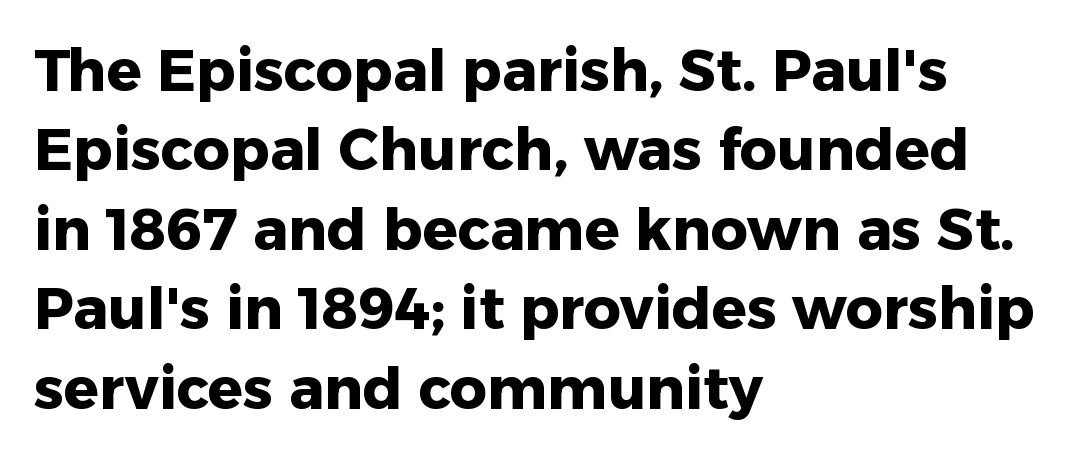
{"serif": "no", "italic": "no", "bold": "yes", "weight": "heavy", "width": "normal", "stroke_contrast": "low", "x_height": "medium", "monospaced": "no", "underline": "no", "align": "left", "line_spacing": "normal", "line_spacing_ratio": 1.37, "letter_spacing": "normal", "letter_spacing_em": 0.0, "glyph_px": 58}
